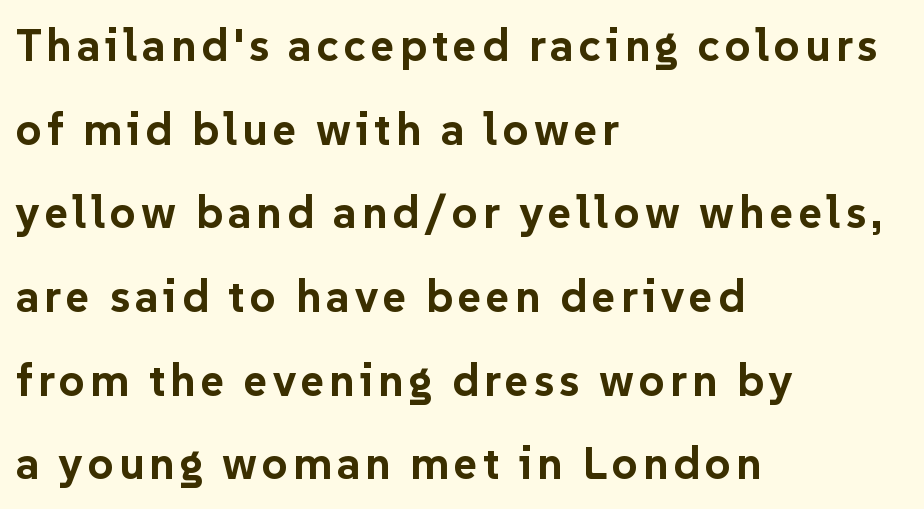
Descender tails drop into unmarked territory. Regarding serifs, this sample does without them. The passage shown is typed in a proportional face where columns would drift. This is roman type, the default non-slanted kind. The passage shown is emphatically bold. Notice how the passage keeps a crisp vertical edge on the left only.
